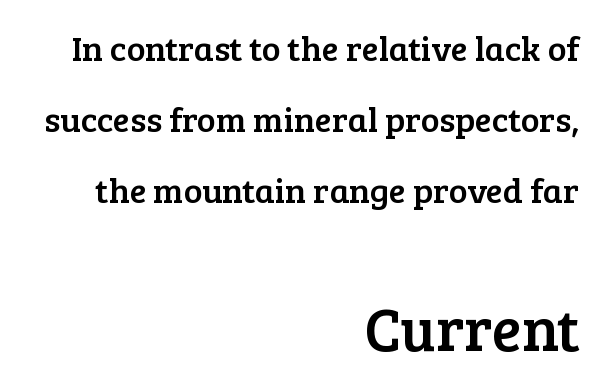
The glyphs in this specimen are seriffed. Any mark beneath the type? The region is blank. Notice the wide empty band between every row — that's loose leading. In CSS terms this would be text-align: right. The face used here is proportionally spaced, like ordinary book or web type. Which of the two is more prominent by size? The second, at the bottom.
